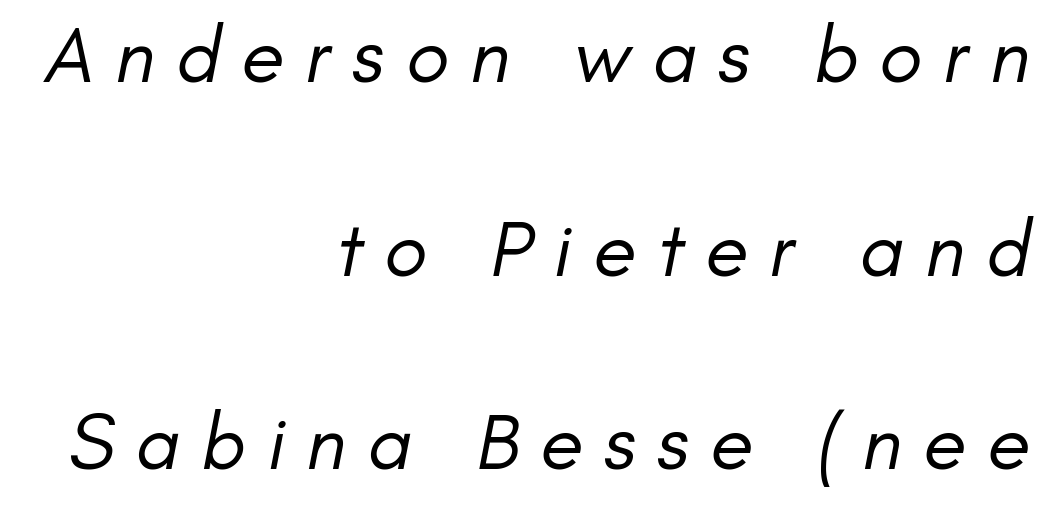
{"serif": "no", "bold": "no", "weight": "regular", "width": "normal", "stroke_contrast": "low", "x_height": "small", "monospaced": "no", "underline": "no", "align": "right", "line_spacing": "loose", "line_spacing_ratio": 2.45, "letter_spacing": "wide", "letter_spacing_em": 0.27, "glyph_px": 79}
